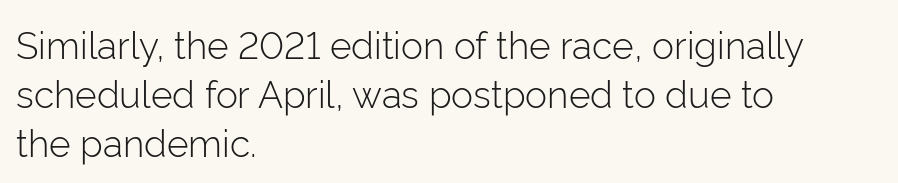
{"serif": "no", "italic": "no", "bold": "no", "weight": "light", "width": "normal", "stroke_contrast": "low", "x_height": "medium", "monospaced": "no", "underline": "no", "align": "left", "line_spacing": "normal", "line_spacing_ratio": 1.33, "letter_spacing": "normal", "letter_spacing_em": 0.0, "glyph_px": 37}
